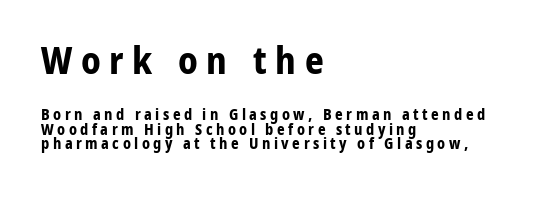
You could barely slide anything between these rows. Looks like regular typesetting: each glyph gets only the width it needs. A clean baseline with only descenders dipping below it. Leftover space on each line is placed entirely after the last word. This is sans-serif lettering, the kind often seen on screens and signage. Glyph-to-glyph distance is far greater than everyday printed text.
